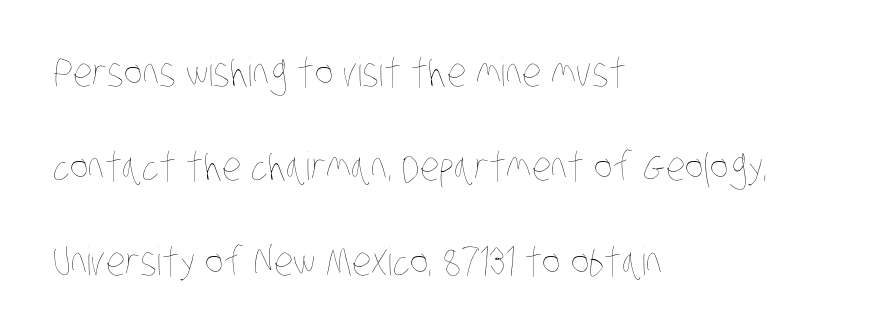
Rows of type keep a wide berth in the vertical direction. The baseline area is clear. Short and long lines alike share a common starting point at left. Varying glyph widths throughout — classic text-font behaviour. Tracking here is standard; glyphs follow each other at the usual distance. Stem width sits at or under what a default text font uses.
